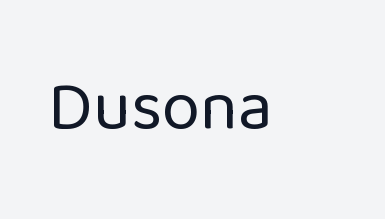
Q: Is the text bold? A: No.
Q: Is the text italic (slanted)? A: No, it is upright.
Q: Is the typeface a serif or a sans-serif typeface? A: Sans-serif.
Q: Is the text underlined? A: No.
Q: Is the spacing between letters normal or unusually wide? A: Normal.
Q: Width (condensed, normal, or wide)? A: Normal.
Q: Stroke contrast? A: Low.
Q: x-height? A: Medium.
Q: Monospaced? A: No.
